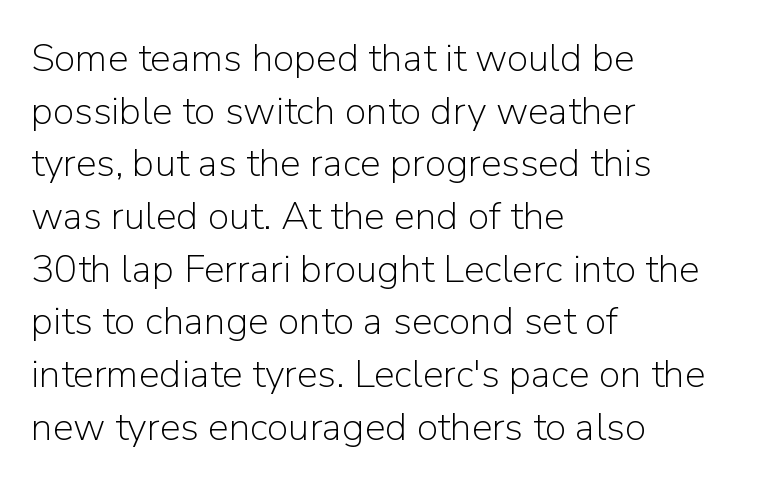
{"serif": "no", "italic": "no", "bold": "no", "weight": "light", "width": "normal", "stroke_contrast": "low", "x_height": "medium", "monospaced": "no", "underline": "no", "align": "left", "line_spacing": "normal", "line_spacing_ratio": 1.35, "letter_spacing": "normal", "letter_spacing_em": 0.0, "glyph_px": 39}
